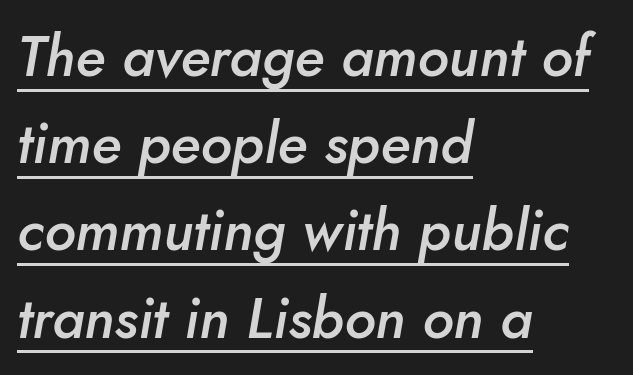
Q: Is the text bold? A: Semi-bold.
Q: Is the text italic (slanted)? A: Yes, it leans right by about 10 degrees.
Q: Is the text underlined? A: Yes.
Q: How is the paragraph aligned? A: Left-aligned.
Q: Is the spacing between letters normal or unusually wide? A: Normal.
Q: Is the spacing between lines tight, normal or loose? A: Normal.
Q: Width (condensed, normal, or wide)? A: Normal.
Q: Stroke contrast? A: Low.
Q: x-height? A: Small.
Q: Monospaced? A: No.
